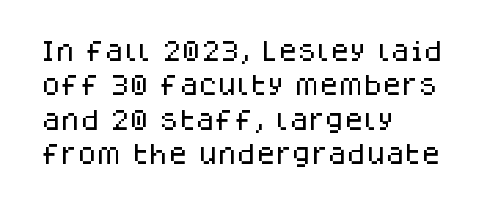
Q: Is the text italic (slanted)? A: No, it is upright.
Q: Is the text underlined? A: No.
Q: How is the paragraph aligned? A: Left-aligned.
Q: Is the spacing between letters normal or unusually wide? A: Normal.
Q: Is the spacing between lines tight, normal or loose? A: Normal.
